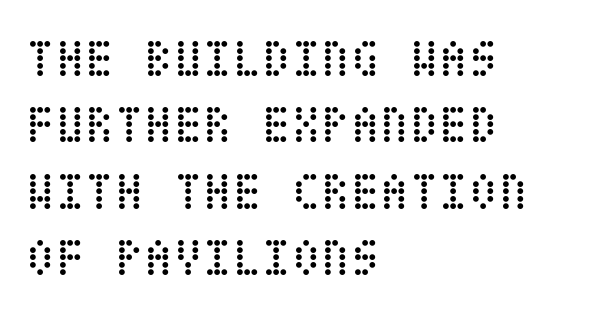
{"italic": "no", "bold": "no", "weight": "regular", "width": "condensed", "stroke_contrast": "low", "x_height": "large", "underline": "no", "align": "left", "line_spacing_ratio": 1.23, "letter_spacing": "normal", "letter_spacing_em": 0.0, "glyph_px": 54}
